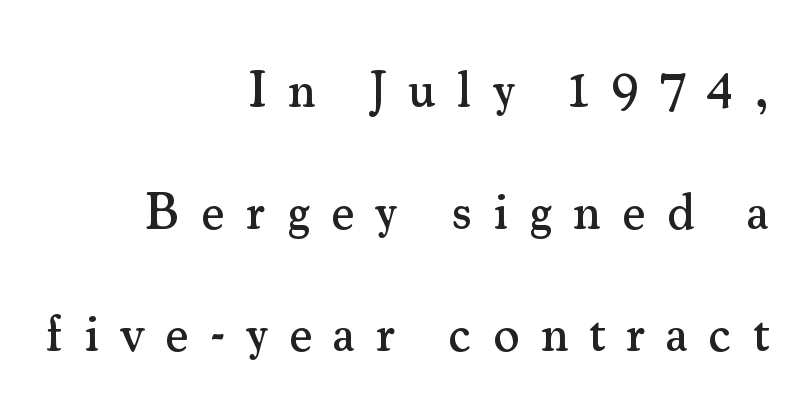
{"serif": "yes", "italic": "no", "width": "normal", "stroke_contrast": "medium", "x_height": "small", "monospaced": "no", "underline": "no", "align": "right", "line_spacing": "loose", "line_spacing_ratio": 2.39, "letter_spacing": "wide", "letter_spacing_em": 0.41, "glyph_px": 51}
